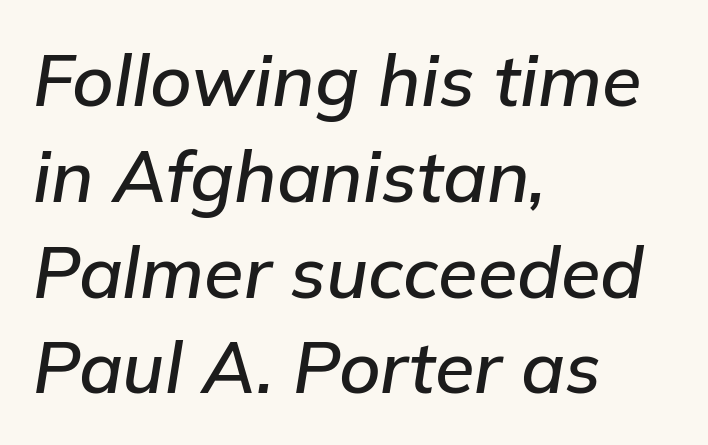
The image shows 72 px text type, italic (leaning right); set left-aligned, normal line spacing (1.33x), normal letter spacing, not underlined; low stroke contrast and a medium x-height.
